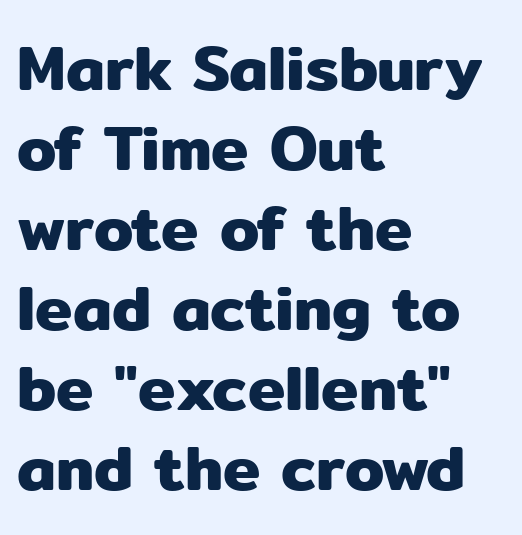
Q: Is the text italic (slanted)? A: No, it is upright.
Q: Is the typeface a serif or a sans-serif typeface? A: Sans-serif.
Q: Is the text underlined? A: No.
Q: How is the paragraph aligned? A: Left-aligned.
Q: Is the spacing between letters normal or unusually wide? A: Normal.
Q: Is the spacing between lines tight, normal or loose? A: Normal.
Q: Width (condensed, normal, or wide)? A: Normal.
Q: Stroke contrast? A: Low.
Q: x-height? A: Medium.
Q: Monospaced? A: No.
